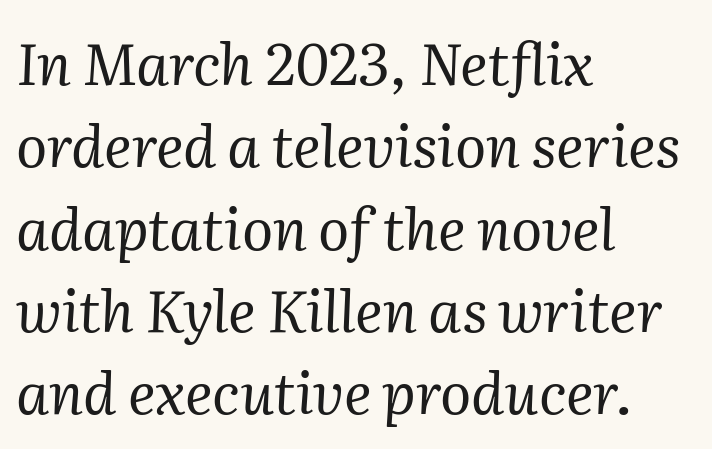
{"serif": "yes", "italic": "yes", "lean": "right", "slant_degrees": 2, "bold": "no", "weight": "regular", "width": "normal", "stroke_contrast": "medium", "x_height": "medium", "monospaced": "no", "underline": "no", "align": "left", "line_spacing": "normal", "line_spacing_ratio": 1.42, "letter_spacing": "normal", "letter_spacing_em": 0.0, "glyph_px": 58}
